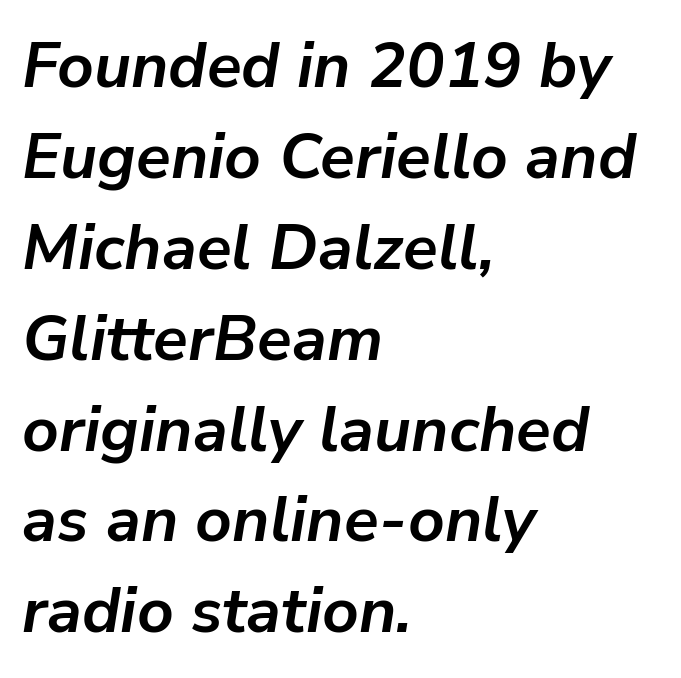
The lines are quadded left. Words appear dense and cohesive because spacing is normal. Reading down the column, the eye jumps a familiar distance to each next line. These lines are rendered in a variable-pitch font. Anything drawn beneath the words? Only blank space.
